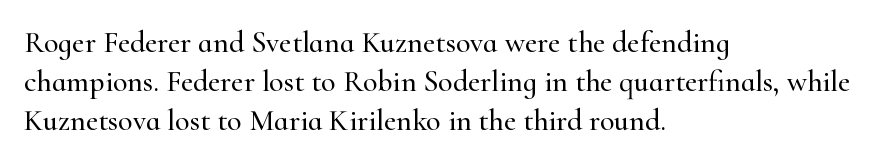
The image shows 30 px serif type, upright; set left-aligned, normal line spacing (1.3x), normal letter spacing, not underlined; high stroke contrast and a small x-height.
